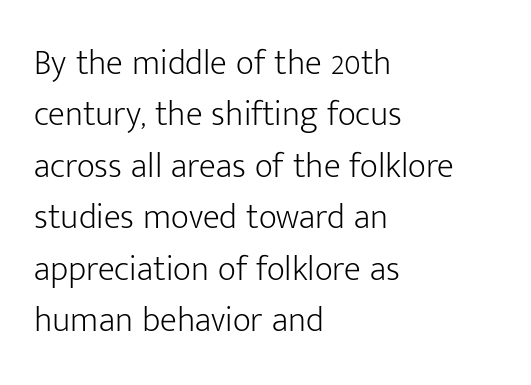
Q: Is the text bold? A: No.
Q: Is the text italic (slanted)? A: No, it is upright.
Q: Is the typeface a serif or a sans-serif typeface? A: Sans-serif.
Q: Is the text underlined? A: No.
Q: How is the paragraph aligned? A: Left-aligned.
Q: Is the spacing between letters normal or unusually wide? A: Normal.
Q: Is the spacing between lines tight, normal or loose? A: Normal.
Q: Width (condensed, normal, or wide)? A: Normal.
Q: Stroke contrast? A: Low.
Q: x-height? A: Medium.
Q: Monospaced? A: No.
